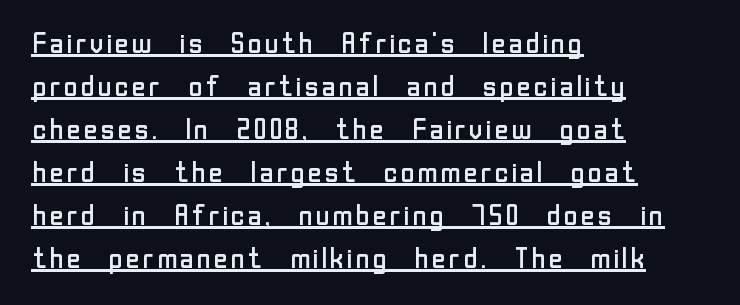
Q: Is the text bold? A: No.
Q: Is the text italic (slanted)? A: No, it is upright.
Q: Is the typeface a serif or a sans-serif typeface? A: Sans-serif.
Q: Is the text underlined? A: Yes.
Q: How is the paragraph aligned? A: Left-aligned.
Q: Is the spacing between letters normal or unusually wide? A: Normal.
Q: Is the spacing between lines tight, normal or loose? A: Normal.
Q: Width (condensed, normal, or wide)? A: Normal.
Q: Stroke contrast? A: Low.
Q: x-height? A: Medium.
Q: Monospaced? A: No.
